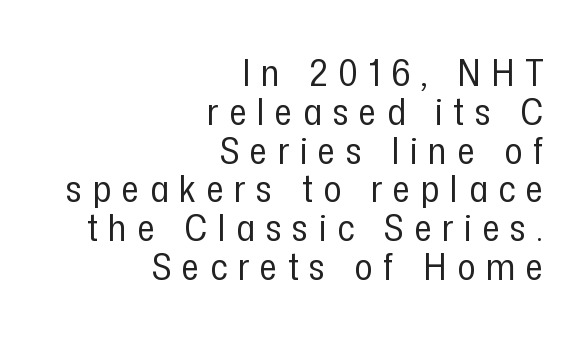
Q: Is the text bold? A: No.
Q: Is the text italic (slanted)? A: No, it is upright.
Q: Is the typeface a serif or a sans-serif typeface? A: Sans-serif.
Q: Is the text underlined? A: No.
Q: How is the paragraph aligned? A: Right-aligned.
Q: Is the spacing between letters normal or unusually wide? A: Unusually wide.
Q: Is the spacing between lines tight, normal or loose? A: Tight.
Q: Width (condensed, normal, or wide)? A: Condensed.
Q: Stroke contrast? A: Low.
Q: x-height? A: Medium.
Q: Monospaced? A: No.
